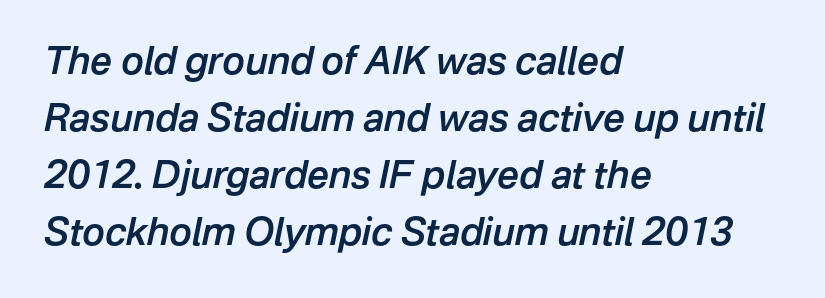
{"italic": "yes", "lean": "right", "slant_degrees": 12, "bold": "semi", "weight": "semibold", "width": "normal", "stroke_contrast": "low", "x_height": "medium", "monospaced": "no", "underline": "no", "align": "left", "line_spacing": "normal", "line_spacing_ratio": 1.5, "letter_spacing": "normal", "letter_spacing_em": 0.0, "glyph_px": 38}
